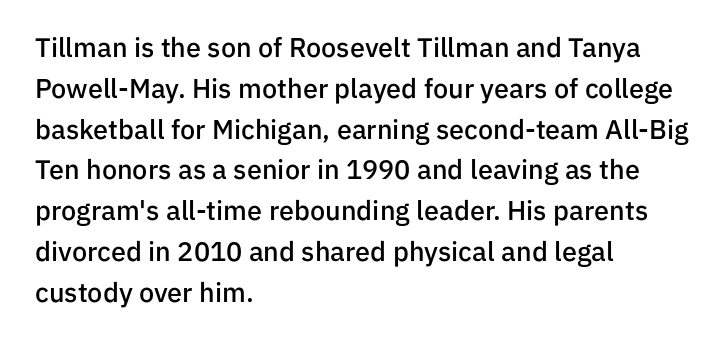
Q: Is the text bold? A: Semi-bold.
Q: Is the text italic (slanted)? A: No, it is upright.
Q: Is the text underlined? A: No.
Q: How is the paragraph aligned? A: Left-aligned.
Q: Is the spacing between letters normal or unusually wide? A: Normal.
Q: Is the spacing between lines tight, normal or loose? A: Normal.
